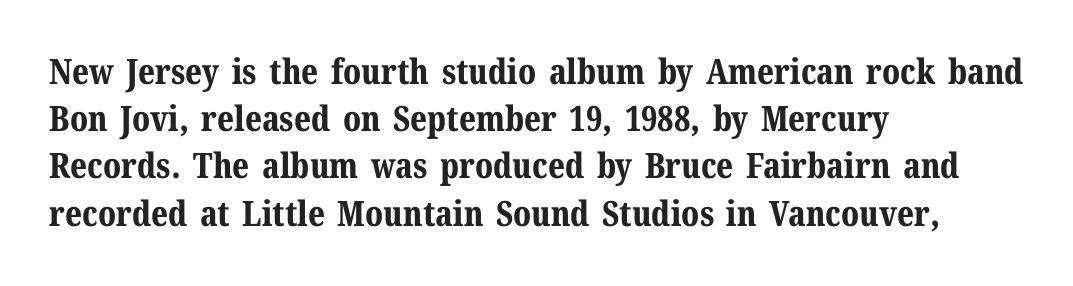
{"serif": "yes", "italic": "no", "bold": "yes", "weight": "bold", "width": "normal", "stroke_contrast": "medium", "x_height": "medium", "monospaced": "no", "underline": "no", "align": "left", "line_spacing": "normal", "line_spacing_ratio": 1.35, "letter_spacing": "normal", "letter_spacing_em": 0.0, "glyph_px": 35}
